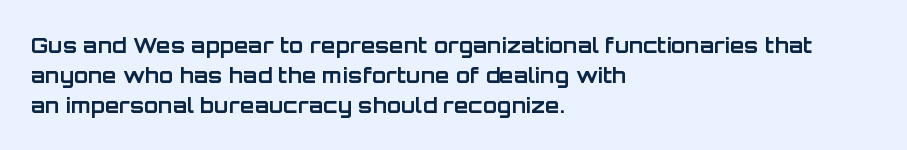
A bare baseline throughout the passage. Heavy-handed strokes throughout: this text is bold. Style check: upright. The setting favours the left margin, as ordinary paragraphs usually do. How are the letters spaced? Ordinarily, with no added tracking.
